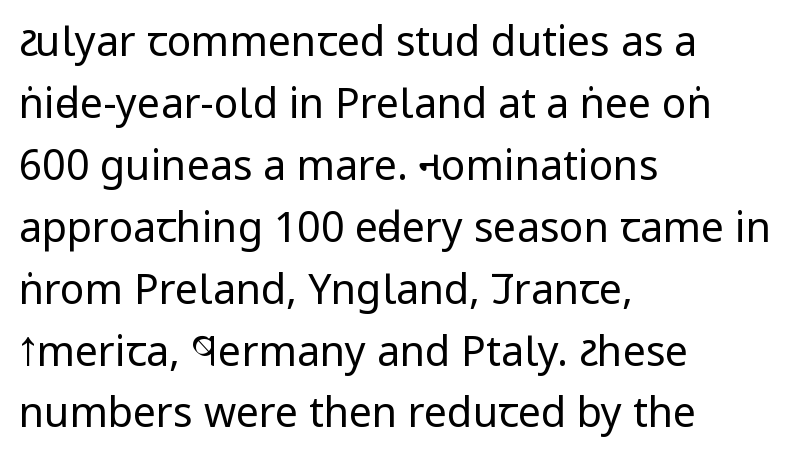
The letters stand upright; this is a roman face. This rendering leaves character spacing at its baseline value. Horizontally, the lines are justified to the leading edge only. The type family on display is of the sans-serif kind.
